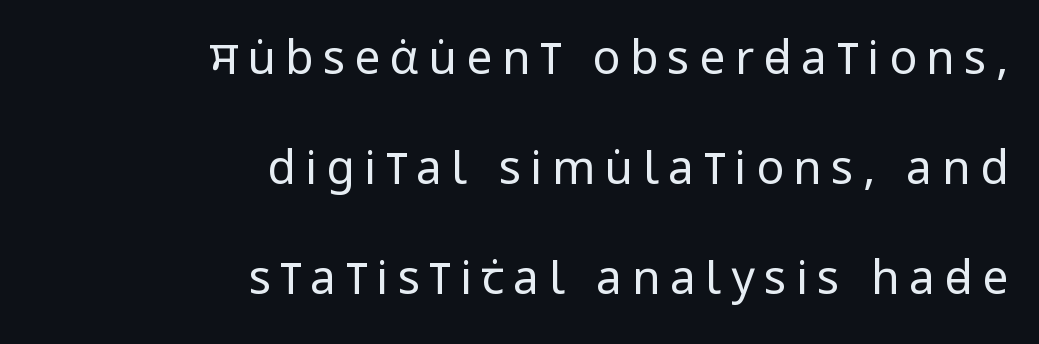
The image shows 46 px regular-weight, condensed sans-serif type, upright; set right-aligned, loose line spacing (2.39x), unusually wide letter spacing (+0.21 em), not underlined; low stroke contrast and a large x-height.
